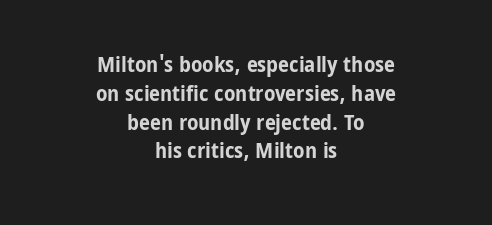
{"italic": "no", "bold": "yes", "underline": "no", "align": "center", "line_spacing": "normal", "line_spacing_ratio": 1.31, "letter_spacing": "normal", "letter_spacing_em": 0.0, "glyph_px": 22}
